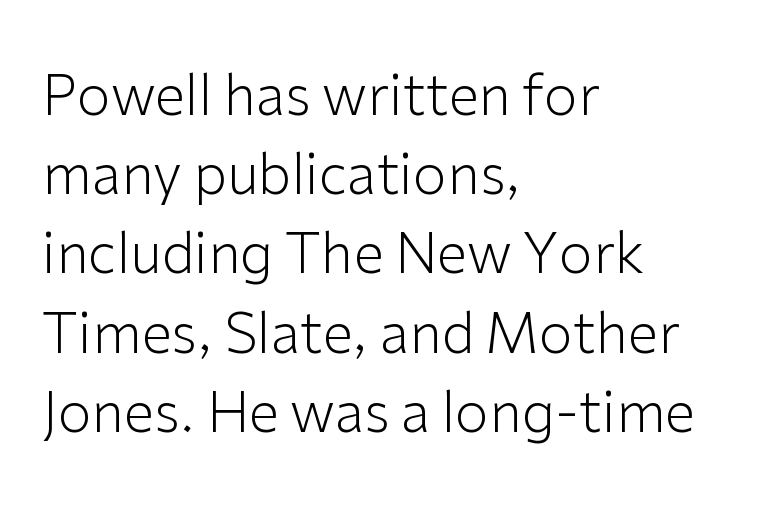
The glyphs in this specimen are sans serif. Only glyphs here, with clear space below each row. If you drew a ruler down the left edge, every line would touch it. The letterforms sit shoulder to shoulder at normal distance. This is not heavy type; no bold has been used. Spacing verdict: proportional, widths tailored to each character.
